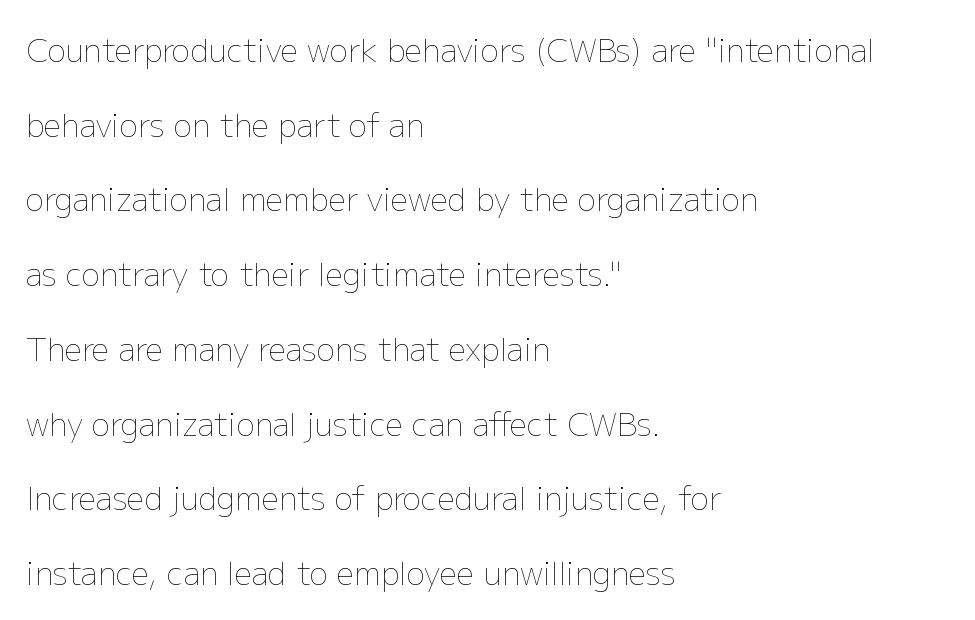
A student would call this left alignment; a typographer would say flush left, rag right. A bare baseline throughout the passage. The rendering keeps characters at their native spacing. Vertical strokes here are truly vertical.
